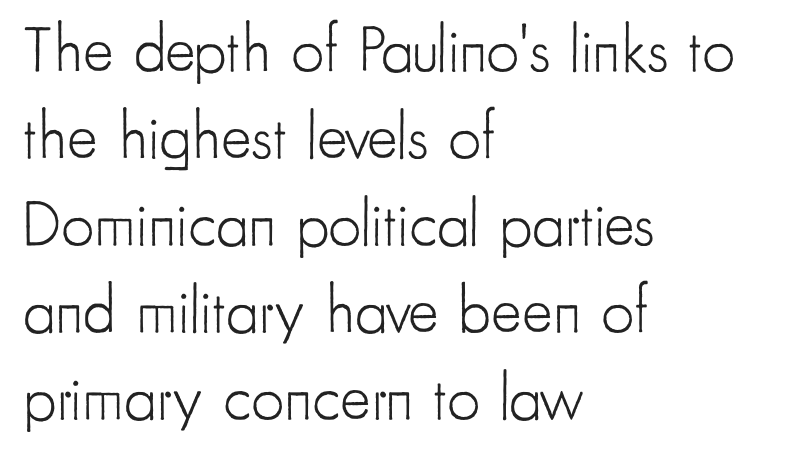
{"serif": "no", "italic": "no", "bold": "no", "weight": "light", "width": "condensed", "stroke_contrast": "low", "x_height": "small", "monospaced": "no", "underline": "no", "align": "left", "line_spacing": "normal", "line_spacing_ratio": 1.34, "letter_spacing": "normal", "letter_spacing_em": 0.0, "glyph_px": 65}
